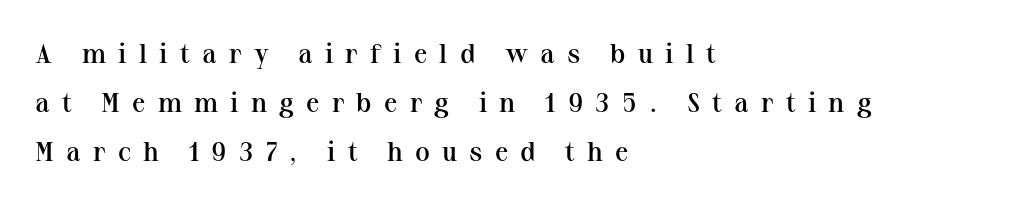
The image shows 27 px text type, upright; set left-aligned, line spacing 1.81x, unusually wide letter spacing (+0.45 em), not underlined.
